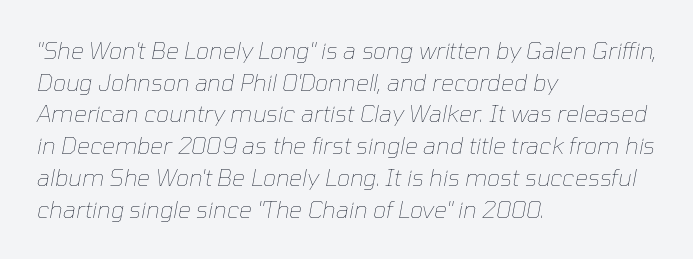
Q: Is the text bold? A: No.
Q: Is the text italic (slanted)? A: Yes, it leans right by about 10 degrees.
Q: Is the text underlined? A: No.
Q: How is the paragraph aligned? A: Left-aligned.
Q: Is the spacing between letters normal or unusually wide? A: Normal.
Q: Is the spacing between lines tight, normal or loose? A: Normal.
